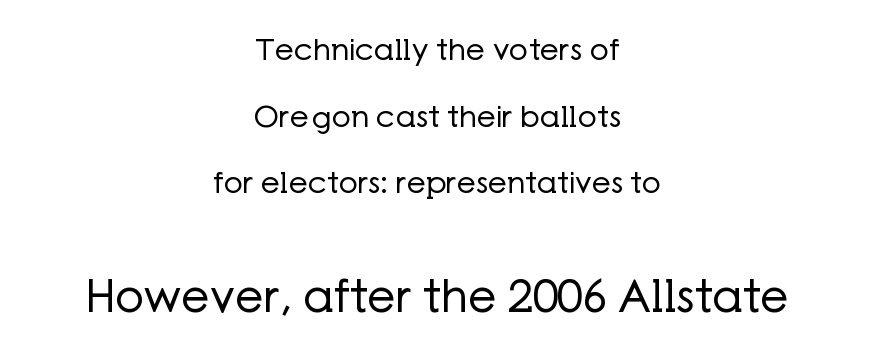
Q: Is the text bold? A: No.
Q: Is the text italic (slanted)? A: No, it is upright.
Q: Is the typeface a serif or a sans-serif typeface? A: Sans-serif.
Q: Is the text underlined? A: No.
Q: How is the paragraph aligned? A: Centered.
Q: Is the spacing between letters normal or unusually wide? A: Normal.
Q: Is the spacing between lines tight, normal or loose? A: Loose.
Q: Which block of text is set in a larger size, the first (top) or the second (bottom)? A: The second (bottom) one.
Q: Width (condensed, normal, or wide)? A: Normal.
Q: Stroke contrast? A: Low.
Q: x-height? A: Medium.
Q: Monospaced? A: No.
